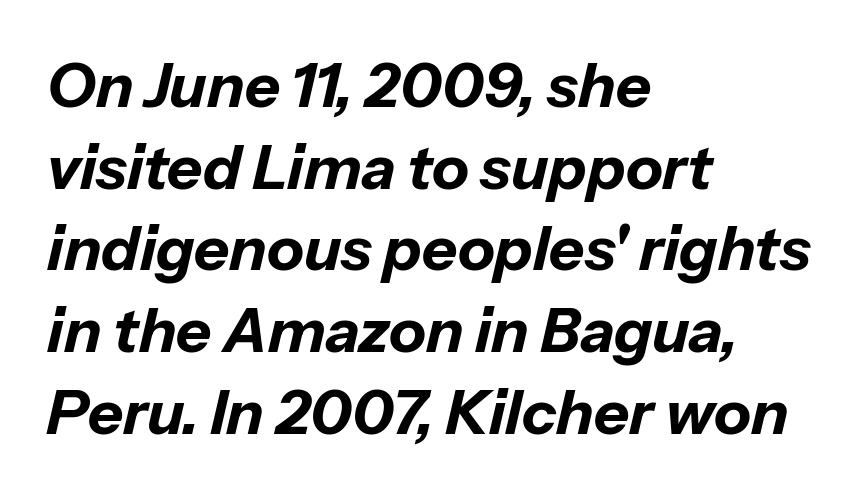
Q: Is the text bold? A: Yes.
Q: Is the text italic (slanted)? A: Yes, it leans right by about 13 degrees.
Q: Is the text underlined? A: No.
Q: How is the paragraph aligned? A: Left-aligned.
Q: Is the spacing between letters normal or unusually wide? A: Normal.
Q: Is the spacing between lines tight, normal or loose? A: Normal.
Q: Width (condensed, normal, or wide)? A: Normal.
Q: Stroke contrast? A: Low.
Q: x-height? A: Medium.
Q: Monospaced? A: No.
